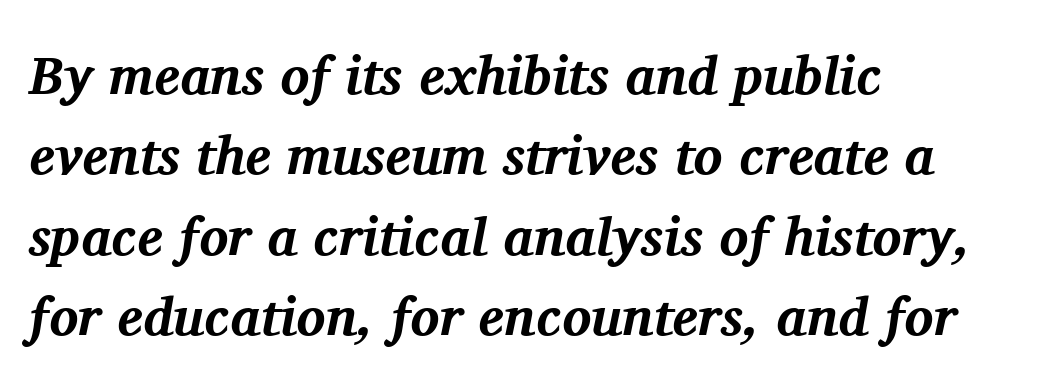
Horizontally, the lines are justified to the leading edge only. You can tell it's italic because the verticals aren't actually vertical. Emphasis by weight is at full strength: bold. Inter-character spacing is left at the font's built-in metrics. The passage shown stacks its lines at a standard gap.
